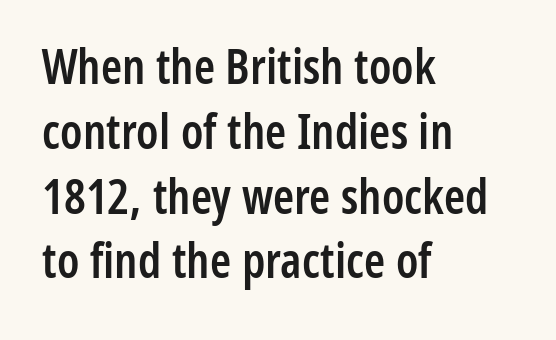
The image shows 48 px semibold, condensed sans-serif type, upright; set left-aligned, normal line spacing (1.35x), normal letter spacing, not underlined; low stroke contrast and a medium x-height.
